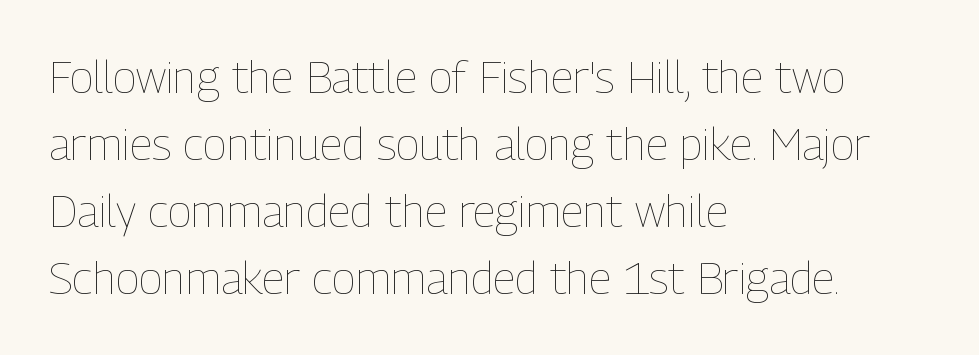
Q: Is the text bold? A: No.
Q: Is the text italic (slanted)? A: No, it is upright.
Q: Is the text underlined? A: No.
Q: How is the paragraph aligned? A: Left-aligned.
Q: Is the spacing between letters normal or unusually wide? A: Normal.
Q: Is the spacing between lines tight, normal or loose? A: Normal.
Q: Width (condensed, normal, or wide)? A: Condensed.
Q: Stroke contrast? A: Low.
Q: x-height? A: Medium.
Q: Monospaced? A: No.
